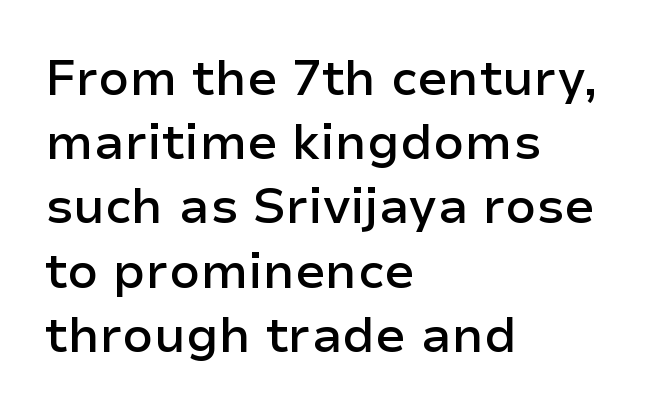
{"serif": "no", "italic": "no", "bold": "semi", "weight": "semibold", "width": "normal", "stroke_contrast": "low", "x_height": "medium", "monospaced": "no", "underline": "no", "align": "left", "line_spacing": "normal", "line_spacing_ratio": 1.31, "letter_spacing": "normal", "letter_spacing_em": 0.0, "glyph_px": 49}
